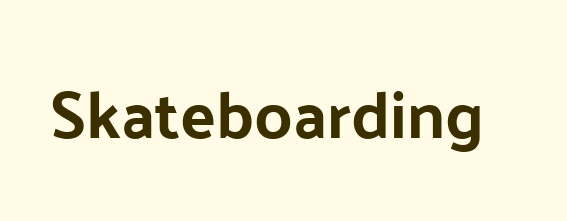
A clean baseline with only descenders dipping below it. Heft: maximum for text — a bold. What kind of face is this? One without serifs — a sans. These lines are rendered in a variable-pitch font. Designer's note — italics off, roman on.
